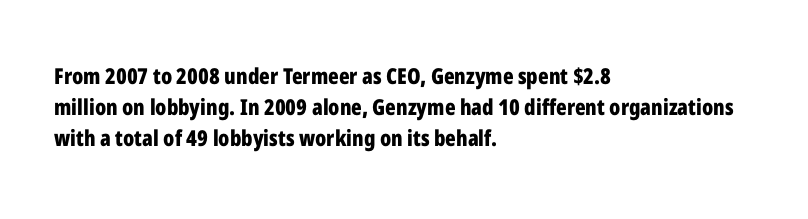
{"italic": "no", "bold": "yes", "underline": "no", "align": "left", "line_spacing": "normal", "line_spacing_ratio": 1.4, "letter_spacing": "normal", "letter_spacing_em": 0.0, "glyph_px": 22}
